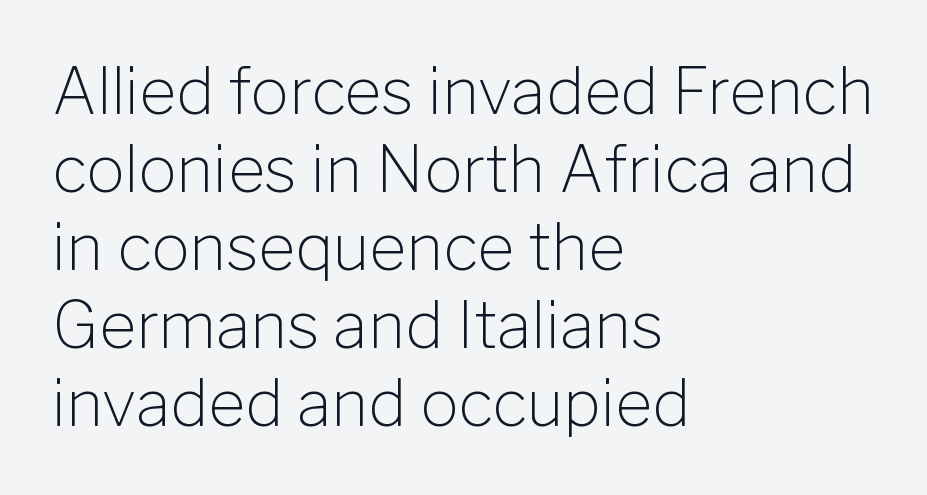
The image shows 64 px light sans-serif type, upright; set left-aligned, line spacing 1.22x, normal letter spacing, not underlined; low stroke contrast and a medium x-height.
